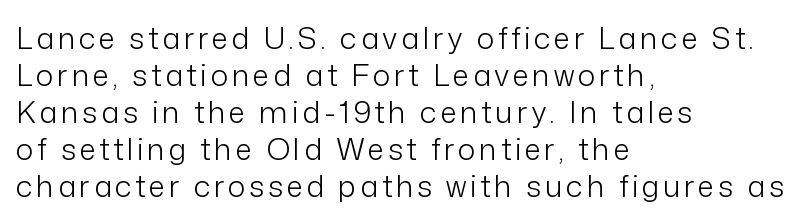
The image shows 30 px light sans-serif type, upright; set left-aligned, line spacing 1.23x, not underlined; low stroke contrast and a medium x-height.
